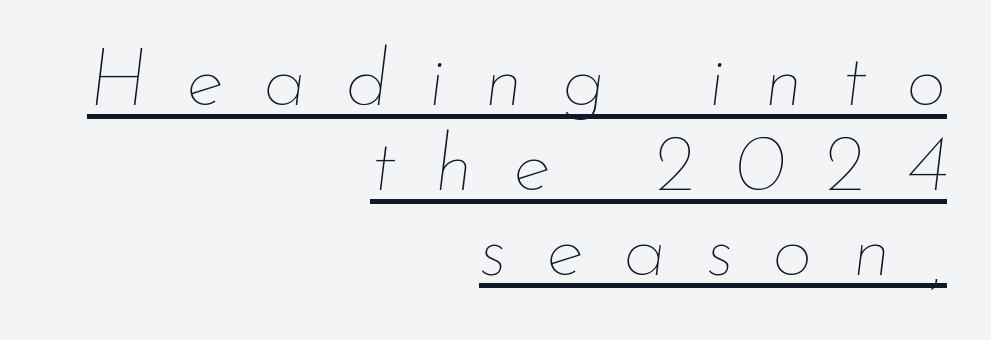
{"italic": "yes", "lean": "right", "slant_degrees": 7, "bold": "no", "weight": "thin", "width": "normal", "stroke_contrast": "low", "x_height": "small", "monospaced": "no", "underline": "yes", "align": "right", "line_spacing": "tight", "line_spacing_ratio": 1.06, "letter_spacing": "wide", "letter_spacing_em": 0.49, "glyph_px": 80}
